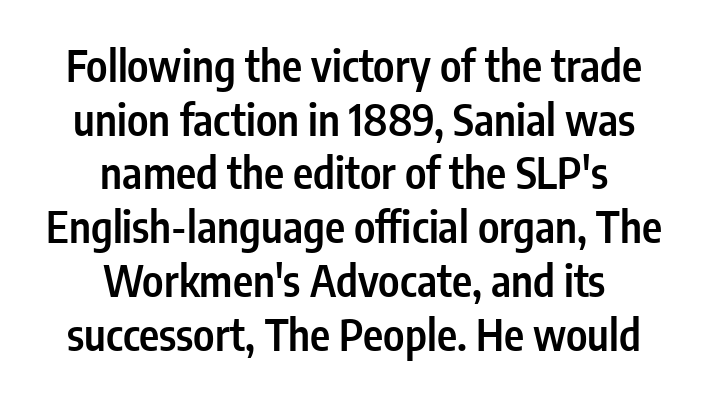
Compared with a flush-left layout, this one balances lines on the center instead. Does extra space separate the letters? No, they use regular spacing. Check under the words: just untouched page. The strokes are fattened partway — semibold, not bold. Nothing sits at the stroke ends, so this counts as sans-serif.
